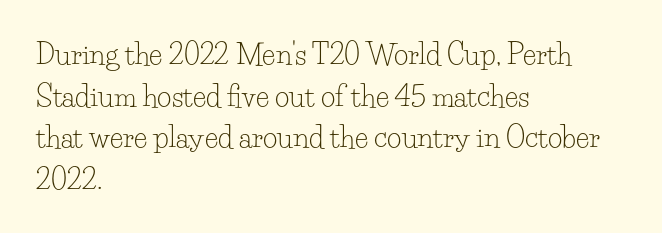
Interline gaps are of average width in this sample. Compared with a centered layout, this one pins lines to the left instead. This is roman type, the default non-slanted kind. These lines are rendered in a variable-pitch font. Stem width sits at or under what a default text font uses.
